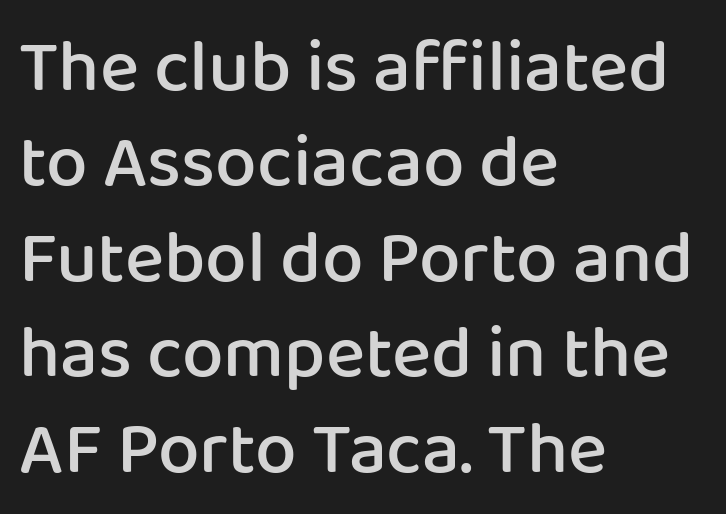
{"serif": "no", "italic": "no", "bold": "semi", "weight": "semibold", "width": "normal", "stroke_contrast": "low", "x_height": "medium", "monospaced": "no", "underline": "no", "align": "left", "line_spacing": "normal", "line_spacing_ratio": 1.29, "letter_spacing": "normal", "letter_spacing_em": 0.0, "glyph_px": 74}
